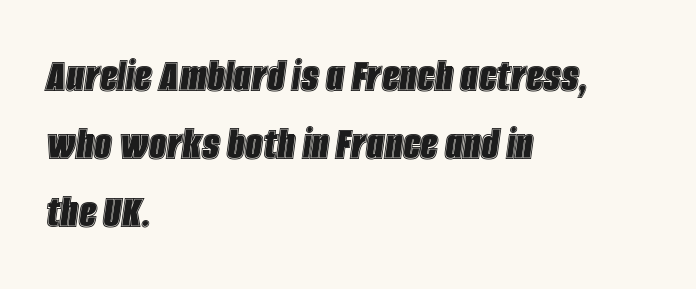
The passage shown stacks its lines at a standard gap. Inter-character spacing is left at the font's built-in metrics. Glance below the letters and you will spot only blank space. These lines are rendered in a variable-pitch font. These lines are set flush left with a ragged right edge. Every character sits at an angle, as italics do.
